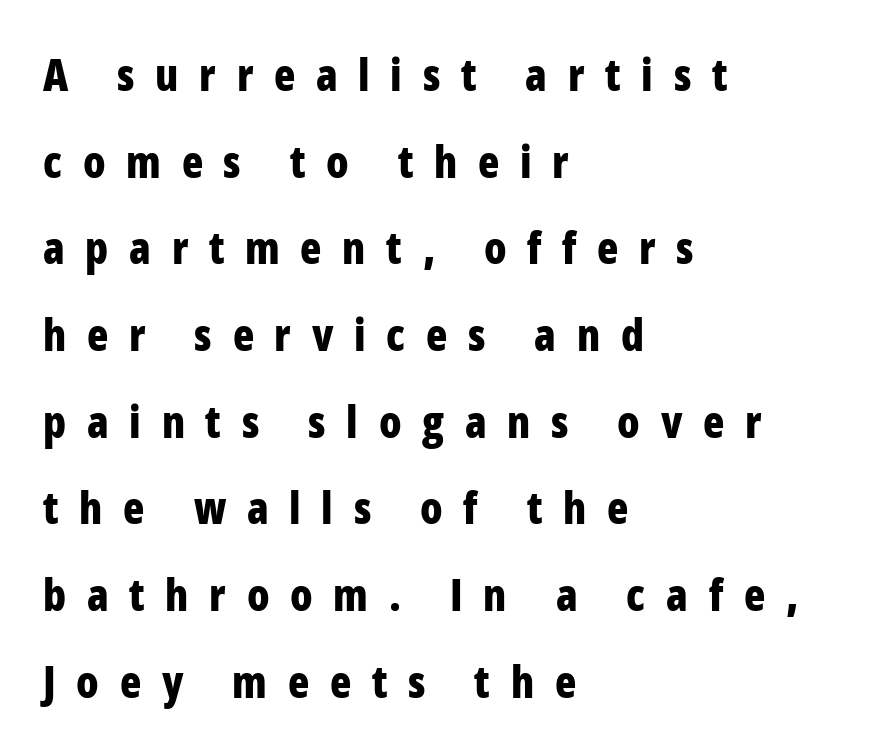
Q: Is the text bold? A: Yes.
Q: Is the text italic (slanted)? A: No, it is upright.
Q: Is the typeface a serif or a sans-serif typeface? A: Sans-serif.
Q: Is the text underlined? A: No.
Q: How is the paragraph aligned? A: Left-aligned.
Q: Is the spacing between letters normal or unusually wide? A: Unusually wide.
Q: Is the spacing between lines tight, normal or loose? A: Loose.
Q: Width (condensed, normal, or wide)? A: Condensed.
Q: Stroke contrast? A: Low.
Q: x-height? A: Medium.
Q: Monospaced? A: No.
